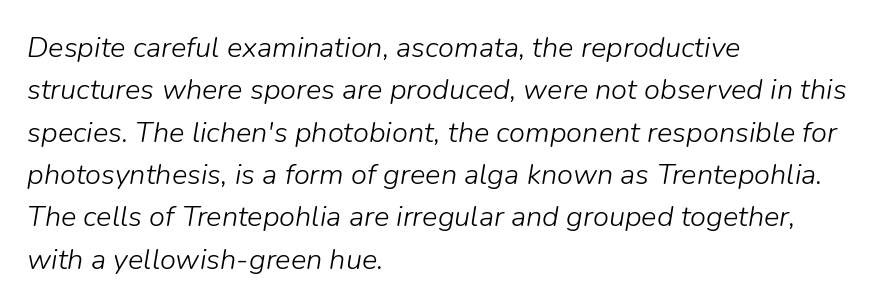
{"italic": "yes", "lean": "right", "slant_degrees": 9, "bold": "no", "weight": "light", "width": "normal", "stroke_contrast": "low", "x_height": "medium", "monospaced": "no", "underline": "no", "align": "left", "line_spacing": "normal", "line_spacing_ratio": 1.46, "letter_spacing": "normal", "letter_spacing_em": 0.0, "glyph_px": 29}
